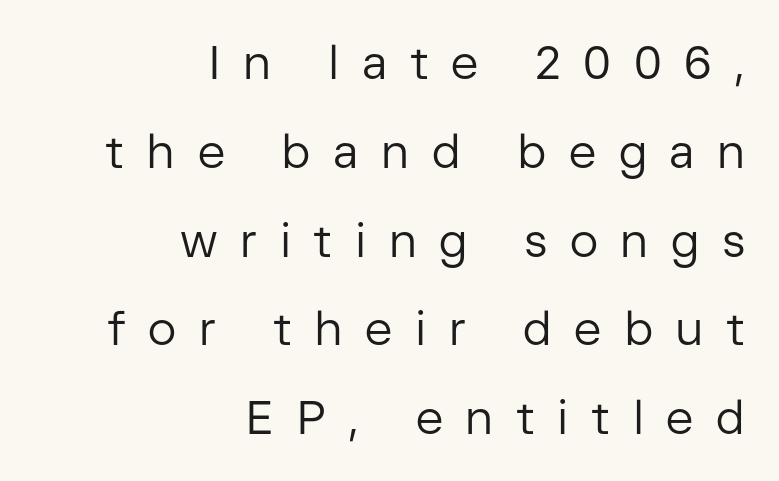
Q: Is the text bold? A: No.
Q: Is the text italic (slanted)? A: No, it is upright.
Q: Is the typeface a serif or a sans-serif typeface? A: Sans-serif.
Q: Is the text underlined? A: No.
Q: How is the paragraph aligned? A: Right-aligned.
Q: Is the spacing between letters normal or unusually wide? A: Unusually wide.
Q: Width (condensed, normal, or wide)? A: Normal.
Q: Stroke contrast? A: Low.
Q: x-height? A: Medium.
Q: Monospaced? A: No.
